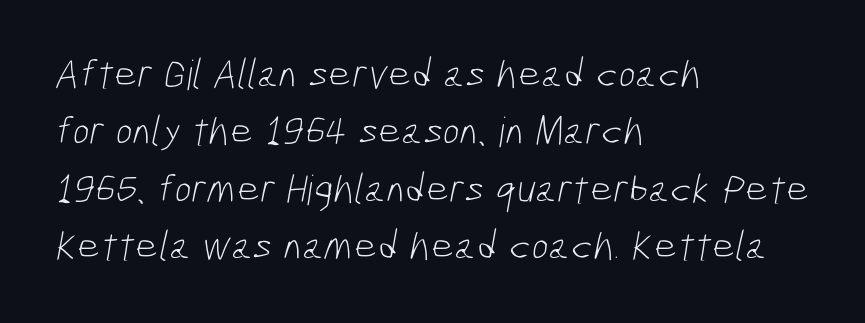
Decoration check: the copy has no underline. No chunkiness to these letters — they're not bold. Teacher's note: observe the even left margin — that is flush-left alignment. Does extra space separate the letters? No, they use regular spacing.
